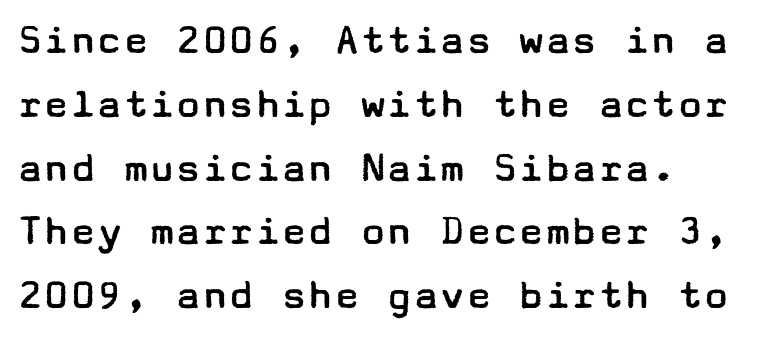
{"serif": "no", "italic": "no", "bold": "no", "weight": "regular", "width": "wide", "stroke_contrast": "low", "x_height": "medium", "underline": "no", "line_spacing": "normal", "line_spacing_ratio": 1.45, "letter_spacing": "normal", "letter_spacing_em": 0.0, "glyph_px": 44}
